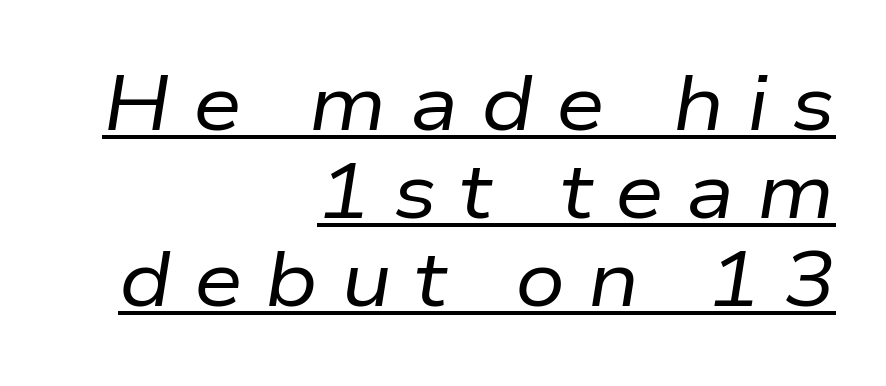
{"italic": "yes", "lean": "right", "slant_degrees": 9, "bold": "no", "weight": "regular", "width": "normal", "stroke_contrast": "low", "x_height": "medium", "monospaced": "no", "underline": "yes", "align": "right", "line_spacing": "tight", "line_spacing_ratio": 1.13, "letter_spacing": "wide", "letter_spacing_em": 0.29, "glyph_px": 78}
